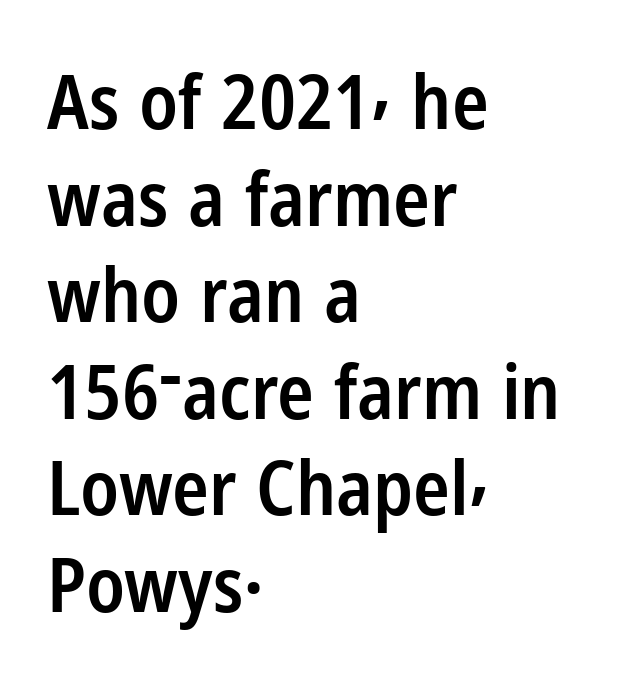
Q: Is the text bold? A: Semi-bold.
Q: Is the text italic (slanted)? A: No, it is upright.
Q: Is the typeface a serif or a sans-serif typeface? A: Sans-serif.
Q: Is the text underlined? A: No.
Q: How is the paragraph aligned? A: Left-aligned.
Q: Is the spacing between letters normal or unusually wide? A: Normal.
Q: Is the spacing between lines tight, normal or loose? A: Normal.
Q: Width (condensed, normal, or wide)? A: Condensed.
Q: Stroke contrast? A: Low.
Q: x-height? A: Medium.
Q: Monospaced? A: No.
